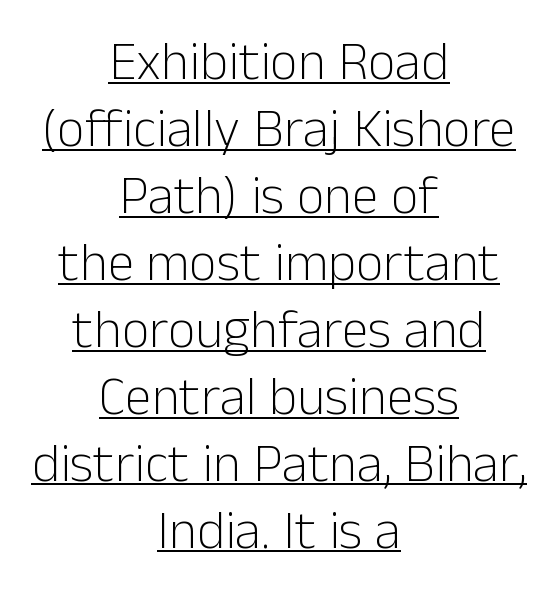
{"serif": "no", "italic": "no", "bold": "no", "weight": "light", "width": "normal", "stroke_contrast": "low", "x_height": "medium", "monospaced": "no", "underline": "yes", "align": "center", "line_spacing_ratio": 1.24, "letter_spacing": "normal", "letter_spacing_em": 0.0, "glyph_px": 54}
